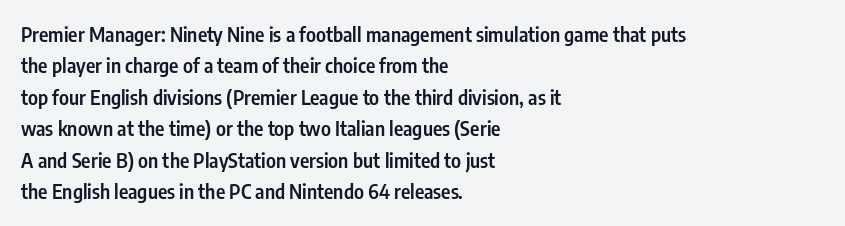
The image shows 20 px text type, upright; set left-aligned, normal line spacing (1.57x), normal letter spacing, not underlined.
